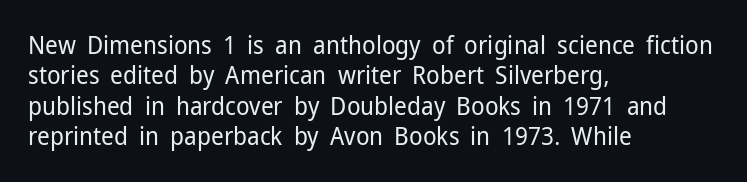
The image shows 25 px text type, upright; set left-aligned, line spacing 1.22x, normal letter spacing, not underlined.
